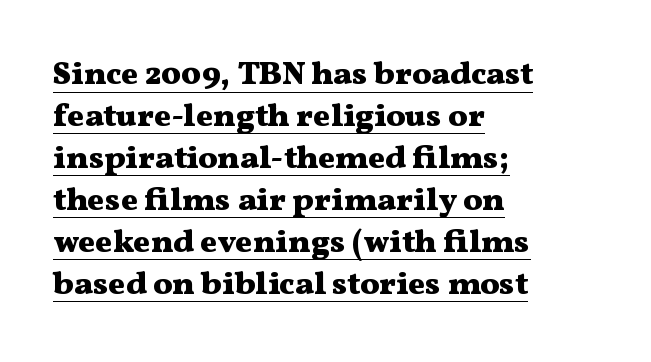
Set as a true bold cut, around the 700 mark. In designer terms, the underline attribute is active on this setting. The passage shown is typed in a proportional face where columns would drift. Normally led — the rows are evenly, conventionally spaced.
